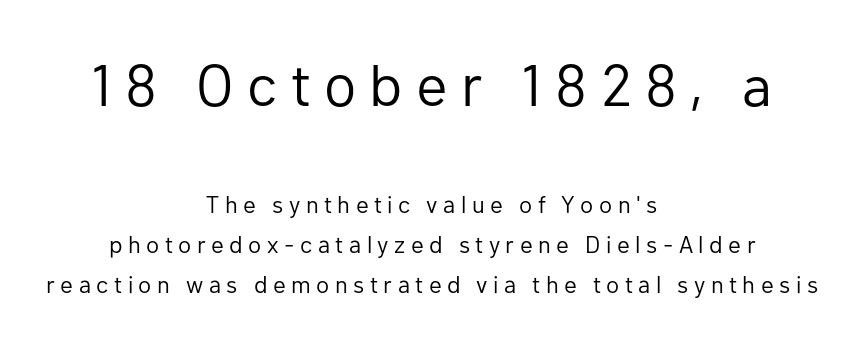
Caption: expanded tracking, letters set apart. Nothing sits at the stroke ends, so this counts as sans-serif. The glyphs are unaccompanied by any horizontal stroke below them. A student would notice the top passage is typeset larger than what follows. Centered paragraph, ragged on both sides.
